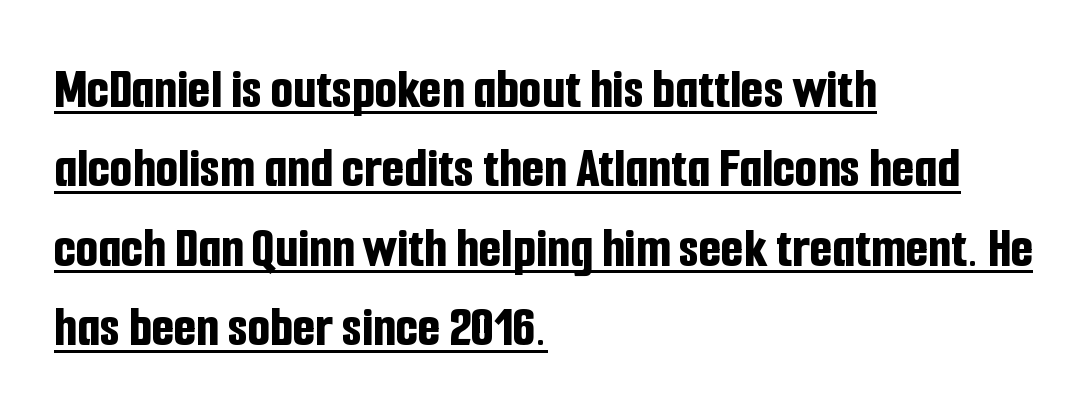
{"serif": "no", "italic": "no", "bold": "yes", "weight": "bold", "width": "condensed", "stroke_contrast": "low", "x_height": "medium", "monospaced": "no", "underline": "yes", "align": "left", "line_spacing": "normal", "line_spacing_ratio": 1.37, "letter_spacing": "normal", "letter_spacing_em": 0.0, "glyph_px": 58}
